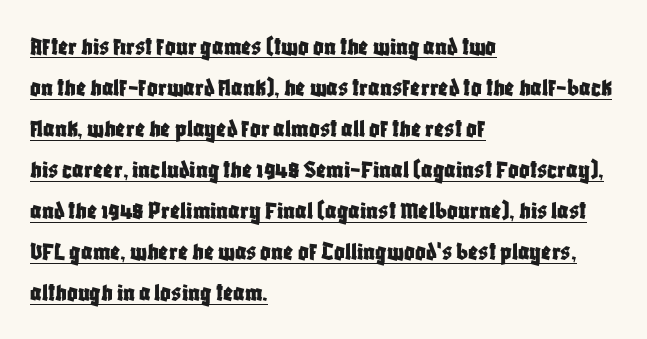
The image shows 26 px text type, upright; set left-aligned, normal line spacing (1.58x), normal letter spacing, underlined.
